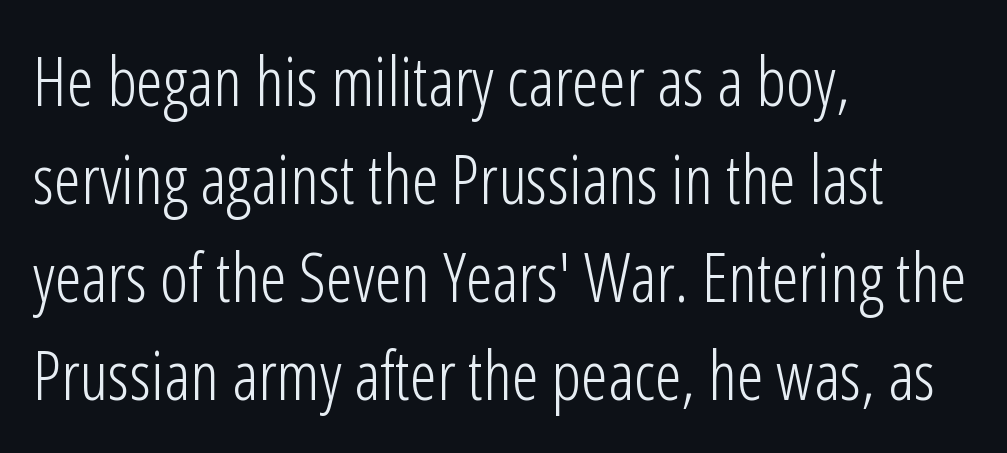
Q: Is the text bold? A: No.
Q: Is the text italic (slanted)? A: No, it is upright.
Q: Is the typeface a serif or a sans-serif typeface? A: Sans-serif.
Q: Is the text underlined? A: No.
Q: How is the paragraph aligned? A: Left-aligned.
Q: Is the spacing between letters normal or unusually wide? A: Normal.
Q: Is the spacing between lines tight, normal or loose? A: Normal.
Q: Width (condensed, normal, or wide)? A: Condensed.
Q: Stroke contrast? A: Low.
Q: x-height? A: Medium.
Q: Monospaced? A: No.
